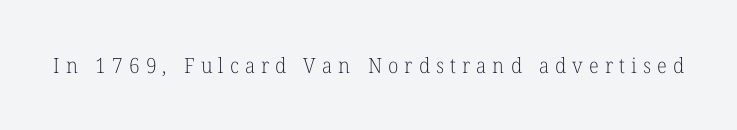
Q: Is the text bold? A: No.
Q: Is the text italic (slanted)? A: No, it is upright.
Q: Is the text underlined? A: No.
Q: Is the spacing between letters normal or unusually wide? A: Unusually wide.
